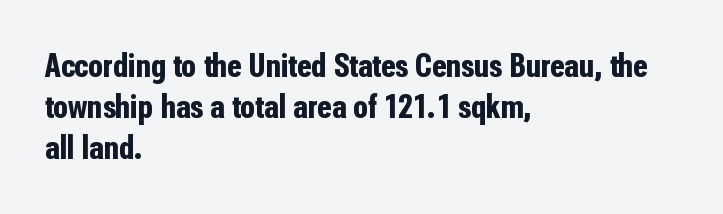
The image shows 34 px bold, condensed sans-serif type, upright; set left-aligned, line spacing 1.21x, normal letter spacing, not underlined; low stroke contrast and a medium x-height.
